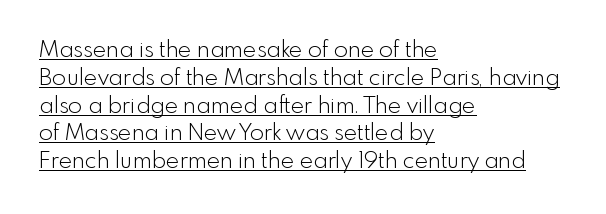
{"italic": "no", "bold": "no", "underline": "yes", "align": "left", "line_spacing_ratio": 1.21, "letter_spacing": "normal", "letter_spacing_em": 0.0, "glyph_px": 23}
